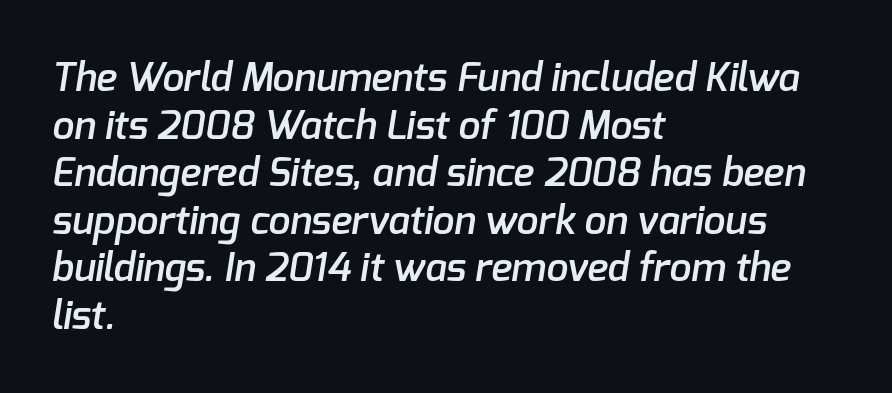
Serif or sans? Sans — the stroke terminals are bare. Varying glyph widths throughout — classic text-font behaviour. In terms of letterspacing, this is plain default setting. Casual observation: everything's shoved over to the left.
